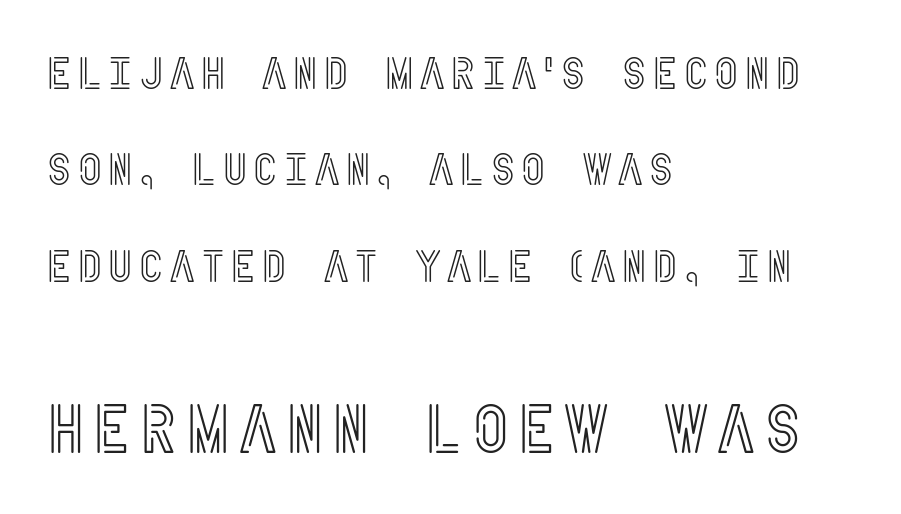
Which chunk is bigger? The second one — the bottom block dwarfs the top. Rendered with straight, roman letterforms. If you measured baseline to baseline, you'd find a long distance. A student would call this left alignment; a typographer would say flush left, rag right. Check under the words: just untouched page.
